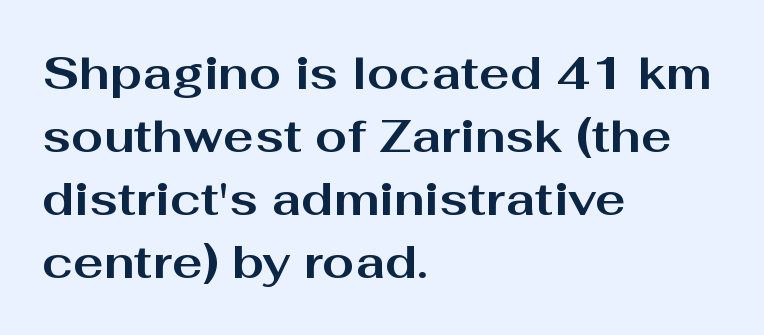
Its strokes are broad and dark, the hallmark of bold type. Posture: upright roman. Plain, unruled lines of type. Spacing between characters is what you'd get straight out of the box. Looks like regular typesetting: each glyph gets only the width it needs. The line-height multiplier appears to be the usual default.
